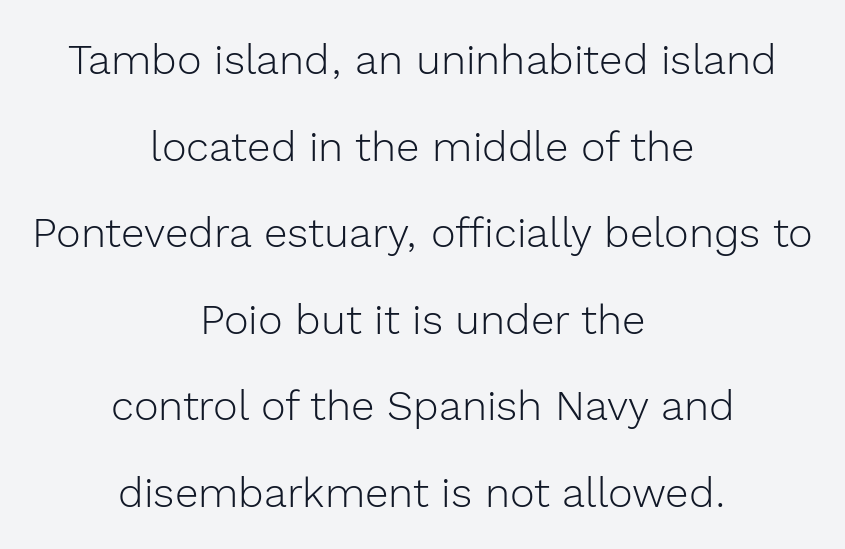
{"serif": "no", "italic": "no", "bold": "no", "weight": "light", "width": "normal", "x_height": "medium", "monospaced": "no", "underline": "no", "align": "center", "line_spacing": "loose", "line_spacing_ratio": 2.06, "letter_spacing": "normal", "letter_spacing_em": 0.0, "glyph_px": 42}
